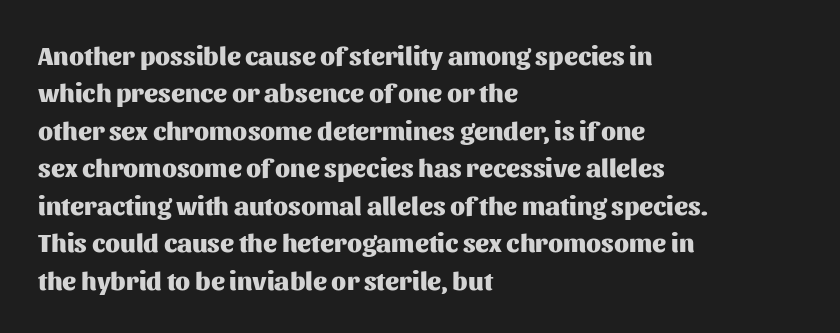
When letters stand straight like this, we call the style roman or upright. A clean baseline with only descenders dipping below it. Horizontally, the lines are justified to the leading edge only. Is there much room between lines? A standard amount, neither cramped nor airy.
